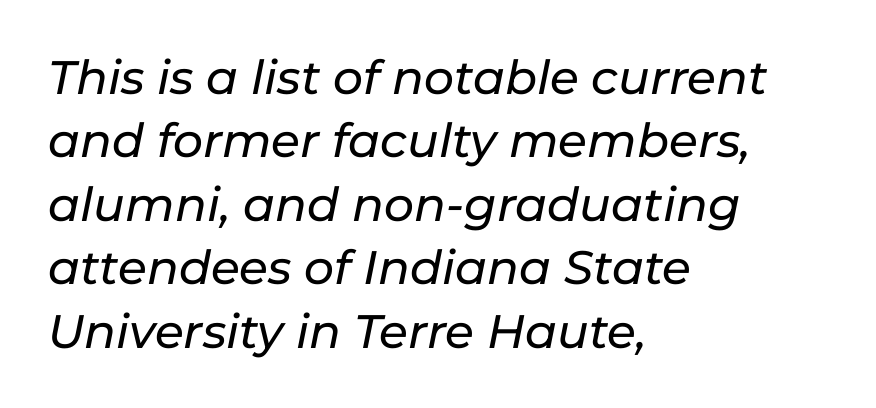
Q: Is the text italic (slanted)? A: Yes, it leans right by about 11 degrees.
Q: Is the text underlined? A: No.
Q: How is the paragraph aligned? A: Left-aligned.
Q: Is the spacing between letters normal or unusually wide? A: Normal.
Q: Is the spacing between lines tight, normal or loose? A: Normal.
Q: Width (condensed, normal, or wide)? A: Normal.
Q: Stroke contrast? A: Low.
Q: x-height? A: Medium.
Q: Monospaced? A: No.
